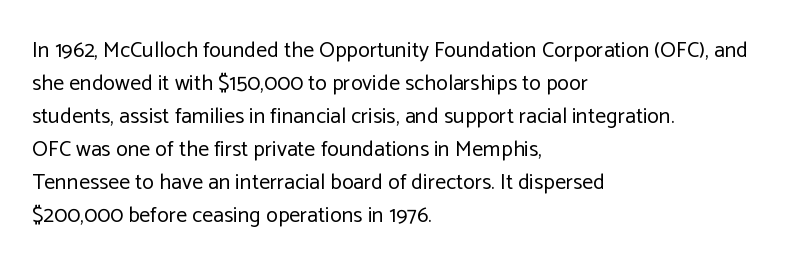
The image shows 22 px text type, upright; set left-aligned, normal line spacing (1.5x), normal letter spacing, not underlined.
